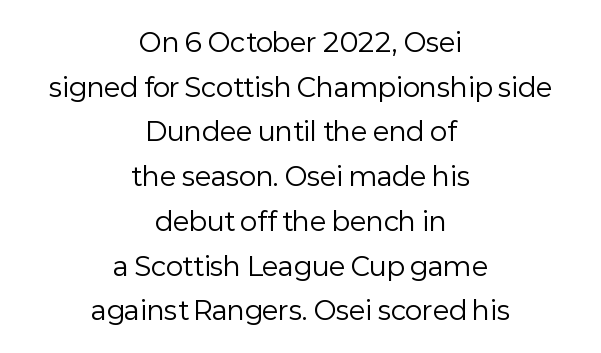
The image shows 26 px text type, upright; set centered, line spacing 1.72x, normal letter spacing, not underlined.
